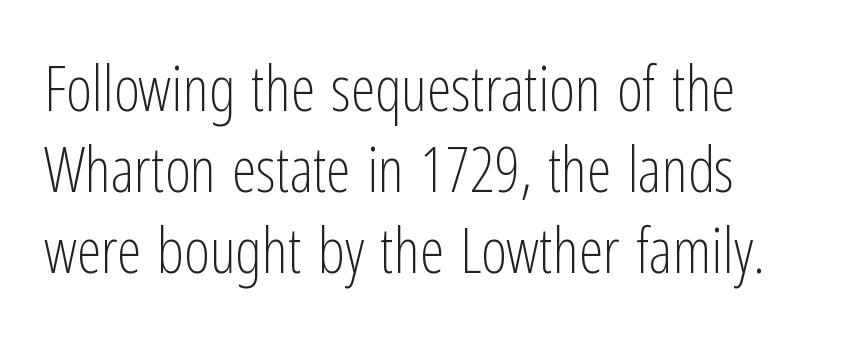
This sample keeps an unexceptional amount of space between lines. A typesetter would call this zero additional tracking. Lines of text with bare space underneath. Is this a heavy cut? Hardly; it is regular or lighter.
